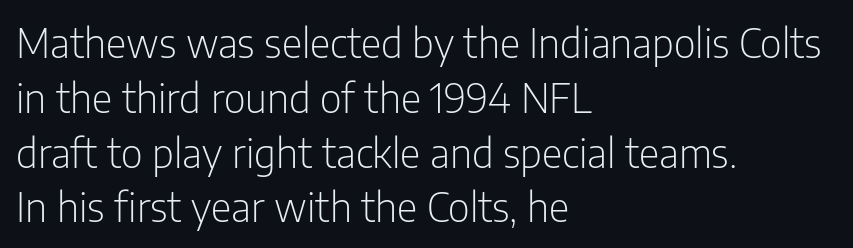
{"serif": "no", "italic": "no", "bold": "no", "weight": "light", "width": "condensed", "stroke_contrast": "low", "x_height": "medium", "monospaced": "no", "underline": "no", "align": "left", "line_spacing": "normal", "line_spacing_ratio": 1.37, "letter_spacing": "normal", "letter_spacing_em": 0.0, "glyph_px": 40}
